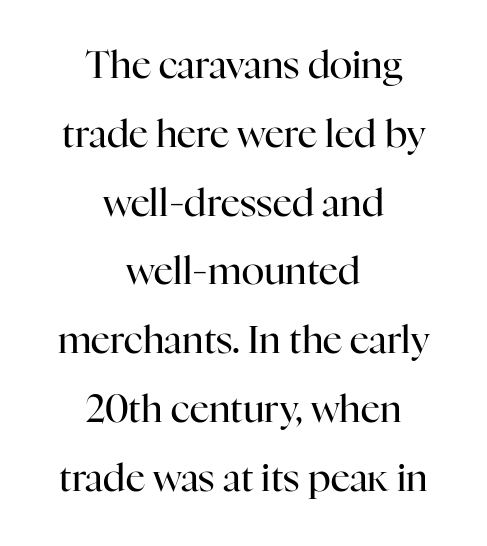
{"serif": "yes", "italic": "no", "bold": "no", "weight": "regular", "width": "normal", "stroke_contrast": "high", "x_height": "medium", "monospaced": "no", "underline": "no", "align": "center", "line_spacing_ratio": 1.81, "letter_spacing": "normal", "letter_spacing_em": 0.0, "glyph_px": 38}
